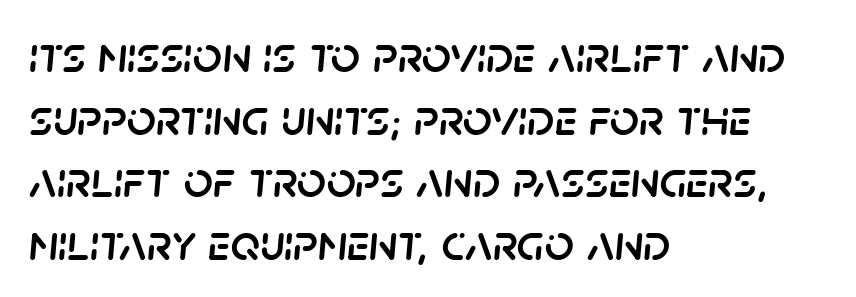
The image shows 51 px text type, italic (leaning right); set left-aligned, line spacing 1.23x, normal letter spacing, not underlined; low stroke contrast and a large x-height.
